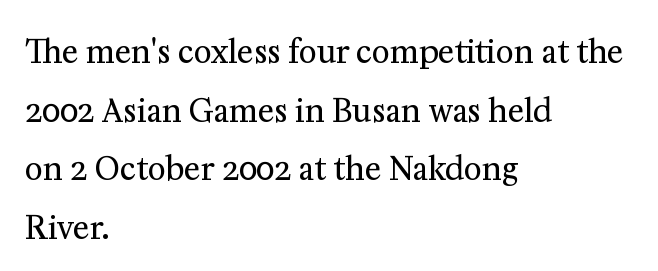
{"serif": "yes", "italic": "no", "bold": "no", "weight": "regular", "width": "normal", "stroke_contrast": "medium", "x_height": "medium", "monospaced": "no", "underline": "no", "align": "left", "line_spacing_ratio": 1.89, "letter_spacing": "normal", "letter_spacing_em": 0.0, "glyph_px": 31}
